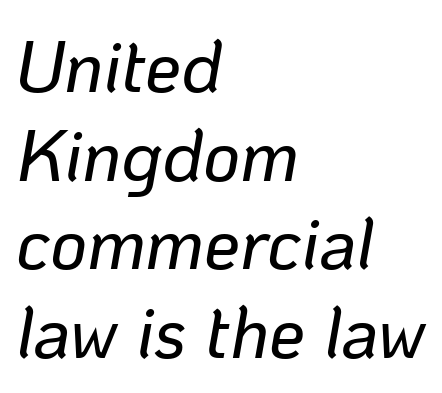
Note the varied advance widths — an 'i' is clearly narrower than an 'm'. Characters follow at the spacing the type designer built in. Designer's note — italics engaged. Lines of text with bare space underneath. Layout note: lines flush left.
